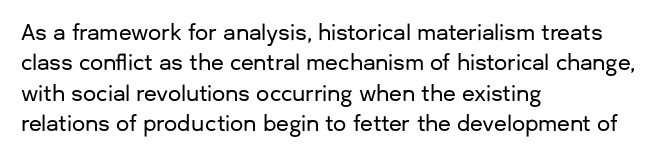
The image shows 21 px text type, upright; set left-aligned, normal line spacing (1.45x), normal letter spacing, not underlined.
